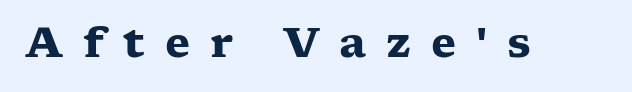
The image shows 41 px heavy, wide serif type, upright; set unusually wide letter spacing (+0.48 em), not underlined; low stroke contrast and a medium x-height.
